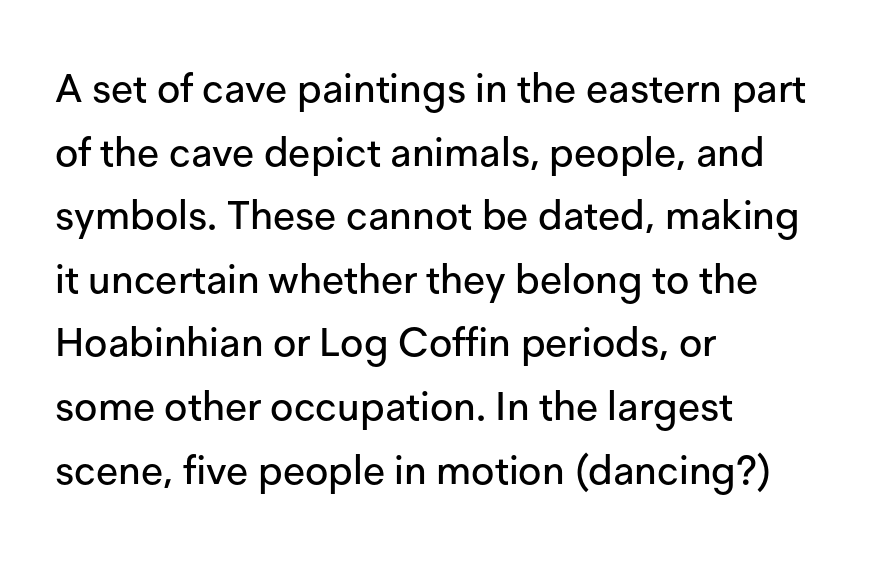
Q: Is the text italic (slanted)? A: No, it is upright.
Q: Is the typeface a serif or a sans-serif typeface? A: Sans-serif.
Q: Is the text underlined? A: No.
Q: How is the paragraph aligned? A: Left-aligned.
Q: Is the spacing between letters normal or unusually wide? A: Normal.
Q: Is the spacing between lines tight, normal or loose? A: Normal.
Q: Width (condensed, normal, or wide)? A: Normal.
Q: Stroke contrast? A: Low.
Q: x-height? A: Medium.
Q: Monospaced? A: No.
